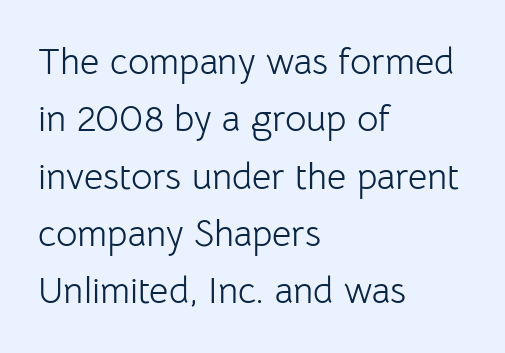
Descenders are the only things crossing below the line. Unlike a traditional serif, this face leaves its strokes unadorned. Every row of glyphs begins at an identical x-position on the left. The face used here is proportionally spaced, like ordinary book or web type.
